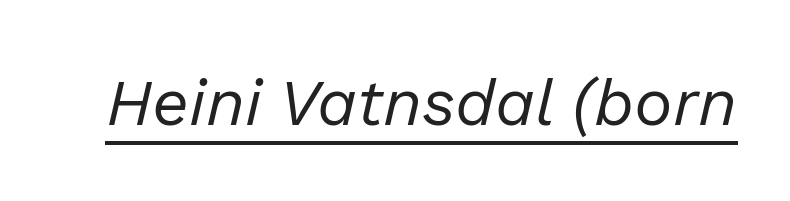
Compared with undecorated copy, this sample adds a rule below the words. Here the glyphs are tracked normally, forming tight word shapes. Summary of weight: not heavy and not bold. Each letter keeps its own natural width here, so spacing adapts to shape. The typography opts for an oblique posture over an upright one.
